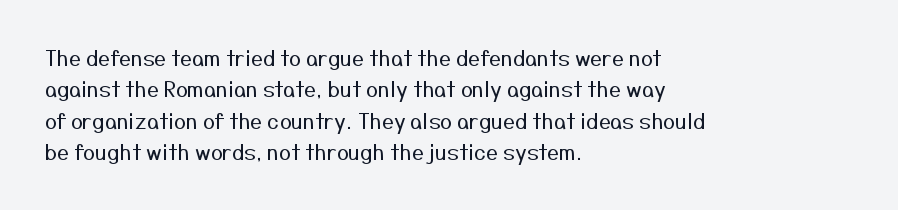
Q: Is the text bold? A: No.
Q: Is the text italic (slanted)? A: No, it is upright.
Q: Is the text underlined? A: No.
Q: How is the paragraph aligned? A: Left-aligned.
Q: Is the spacing between letters normal or unusually wide? A: Normal.
Q: Is the spacing between lines tight, normal or loose? A: Normal.
